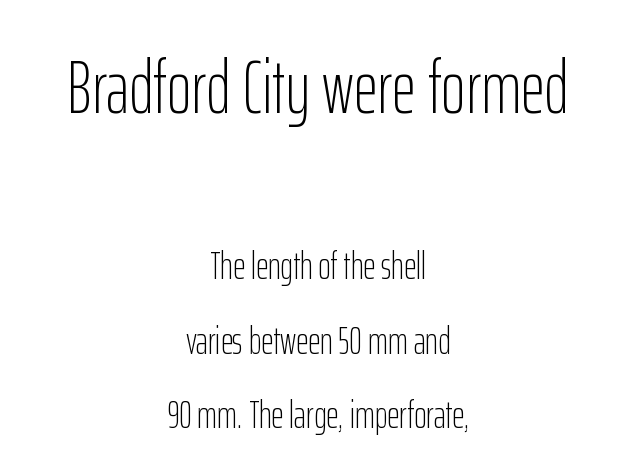
{"serif": "no", "italic": "no", "bold": "no", "weight": "light", "width": "condensed", "stroke_contrast": "low", "x_height": "medium", "monospaced": "no", "underline": "no", "align": "center", "line_spacing": "loose", "line_spacing_ratio": 1.97, "letter_spacing": "normal", "letter_spacing_em": 0.0, "larger_block": "first", "size_ratio": 1.97, "glyph_px": 75}
